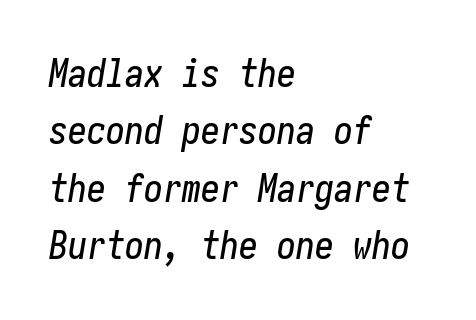
{"italic": "yes", "lean": "right", "slant_degrees": 10, "width": "condensed", "stroke_contrast": "low", "x_height": "medium", "underline": "no", "align": "left", "line_spacing": "normal", "line_spacing_ratio": 1.51, "letter_spacing": "normal", "letter_spacing_em": 0.0, "glyph_px": 38}
